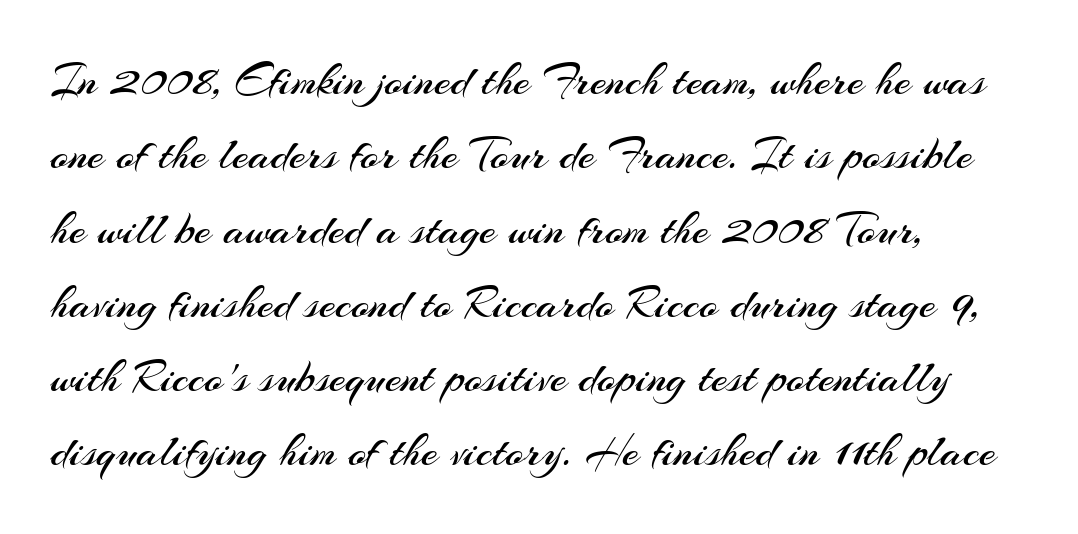
The image shows 47 px regular-weight sans-serif type; set left-aligned, normal line spacing (1.58x), normal letter spacing, not underlined; medium stroke contrast and a small x-height.
